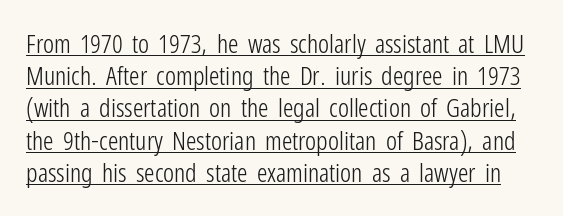
{"italic": "no", "bold": "no", "underline": "yes", "line_spacing_ratio": 1.24, "letter_spacing": "normal", "letter_spacing_em": 0.0, "glyph_px": 26}
